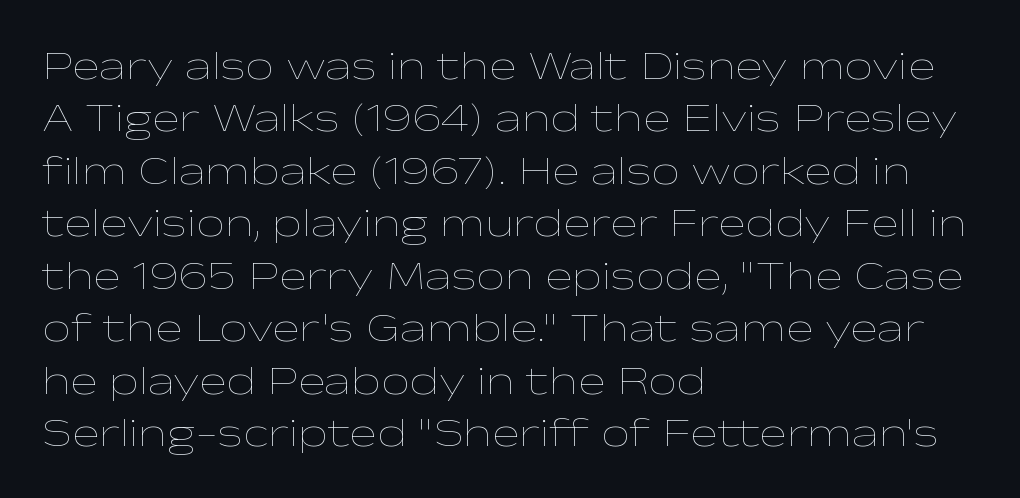
{"italic": "no", "bold": "no", "weight": "thin", "width": "wide", "stroke_contrast": "low", "x_height": "medium", "monospaced": "no", "underline": "no", "align": "left", "line_spacing": "normal", "line_spacing_ratio": 1.28, "letter_spacing": "normal", "letter_spacing_em": 0.0, "glyph_px": 41}
